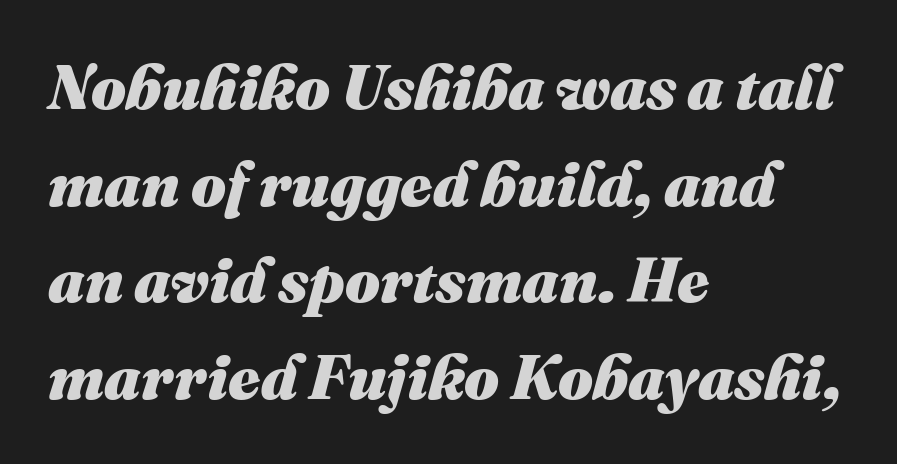
{"italic": "yes", "lean": "right", "slant_degrees": 16, "bold": "yes", "weight": "heavy", "width": "normal", "stroke_contrast": "medium", "x_height": "medium", "monospaced": "no", "underline": "no", "align": "left", "line_spacing": "normal", "line_spacing_ratio": 1.56, "letter_spacing": "normal", "letter_spacing_em": 0.0, "glyph_px": 62}
